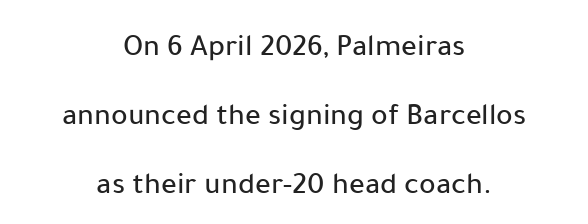
No extra tracking has been applied to these lines. The rendering uses natural spacing where letterforms have individual widths. Leading is clearly above the norm, producing a sparse column. Bare-footed words on every line. The letters stand straight up with perfectly vertical stems.
